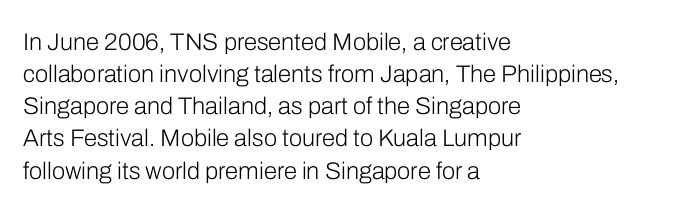
{"italic": "no", "bold": "no", "underline": "no", "align": "left", "line_spacing": "normal", "line_spacing_ratio": 1.34, "letter_spacing": "normal", "letter_spacing_em": 0.0, "glyph_px": 24}
